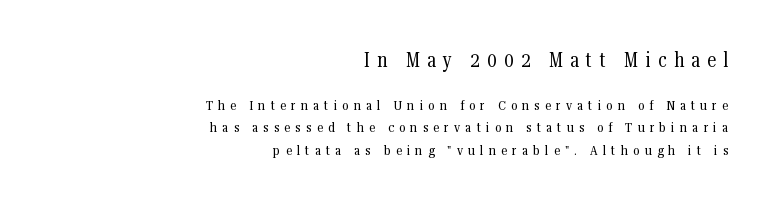
Q: Is the text bold? A: No.
Q: Is the text italic (slanted)? A: No, it is upright.
Q: Is the text underlined? A: No.
Q: How is the paragraph aligned? A: Right-aligned.
Q: Is the spacing between letters normal or unusually wide? A: Unusually wide.
Q: Is the spacing between lines tight, normal or loose? A: Normal.
Q: Which block of text is set in a larger size, the first (top) or the second (bottom)? A: The first (top) one.
